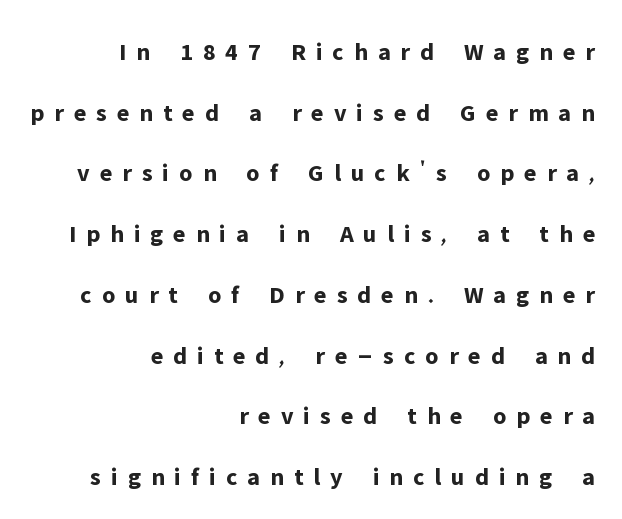
{"italic": "no", "bold": "yes", "underline": "no", "align": "right", "line_spacing": "loose", "line_spacing_ratio": 2.43, "letter_spacing": "wide", "letter_spacing_em": 0.4, "glyph_px": 25}
